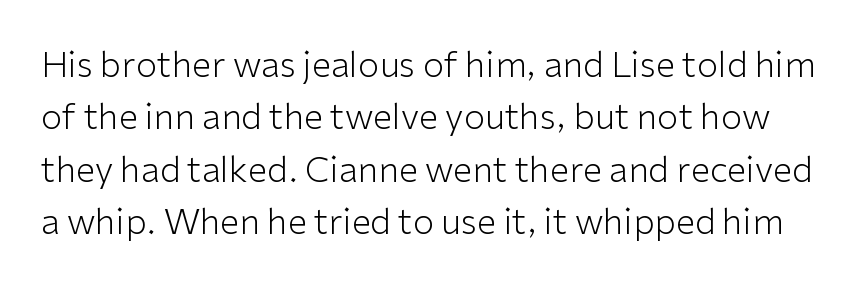
Q: Is the text bold? A: No.
Q: Is the text italic (slanted)? A: No, it is upright.
Q: Is the typeface a serif or a sans-serif typeface? A: Sans-serif.
Q: Is the text underlined? A: No.
Q: Is the spacing between letters normal or unusually wide? A: Normal.
Q: Is the spacing between lines tight, normal or loose? A: Normal.
Q: Width (condensed, normal, or wide)? A: Normal.
Q: Stroke contrast? A: Low.
Q: x-height? A: Medium.
Q: Monospaced? A: No.
